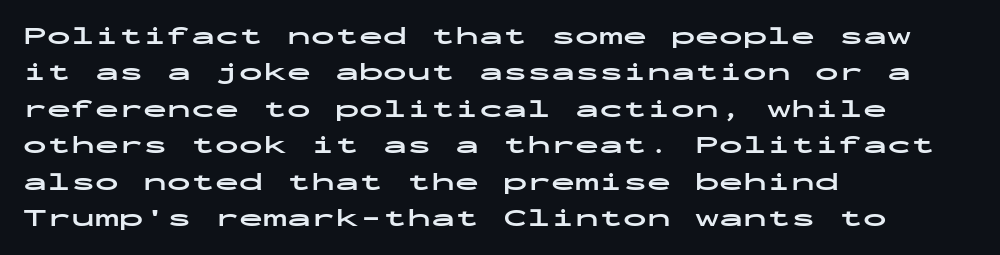
{"italic": "no", "bold": "yes", "underline": "no", "align": "left", "line_spacing": "normal", "line_spacing_ratio": 1.52, "letter_spacing": "normal", "letter_spacing_em": 0.0, "glyph_px": 24}
